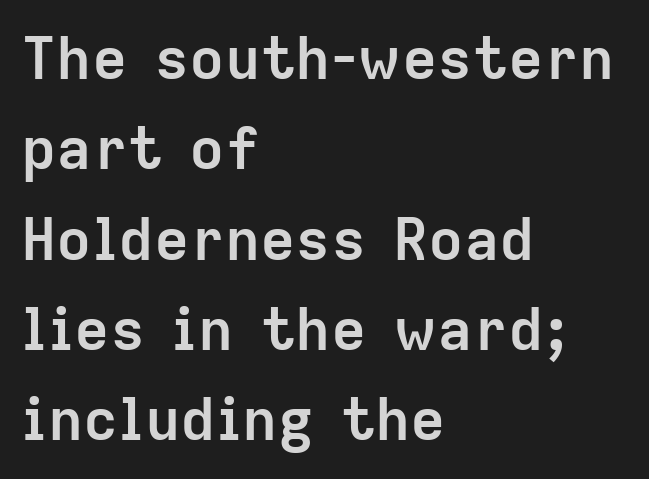
Weight check: bold — yes, fully. Nobody drew a line under any word here. In terms of letterform style, serifs are entirely absent. Words appear dense and cohesive because spacing is normal. Visually the block forms a straight wall on the left and a jagged coastline on the right.
